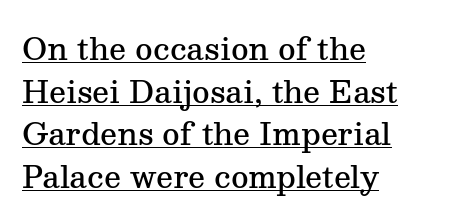
{"serif": "yes", "italic": "no", "bold": "semi", "weight": "semibold", "width": "normal", "stroke_contrast": "medium", "x_height": "medium", "monospaced": "no", "underline": "yes", "align": "left", "line_spacing": "normal", "line_spacing_ratio": 1.42, "letter_spacing": "normal", "letter_spacing_em": 0.0, "glyph_px": 30}
